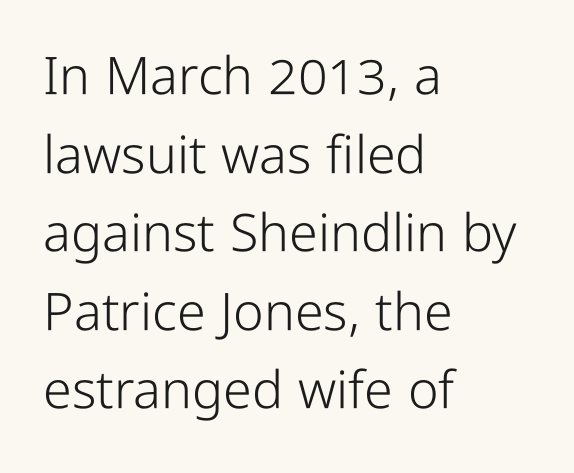
Look at the tracking — it's just the regular setting, nothing added. These lines stack with their left ends in a neat column. A typesetter would mark this as roman, not italic. Anything drawn beneath the words? Only blank space.
